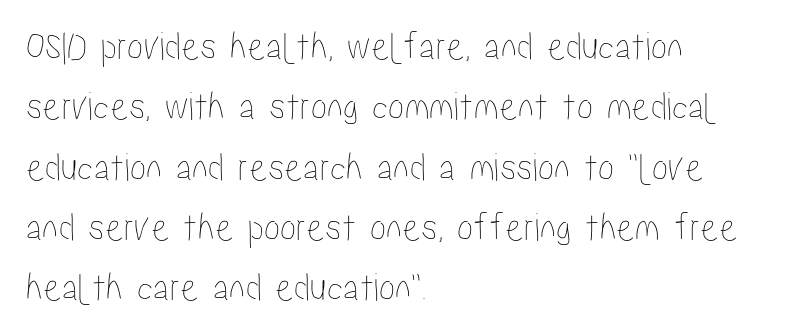
The image shows 41 px condensed type, upright; set left-aligned, normal line spacing (1.47x), normal letter spacing, not underlined; low stroke contrast and a medium x-height.
